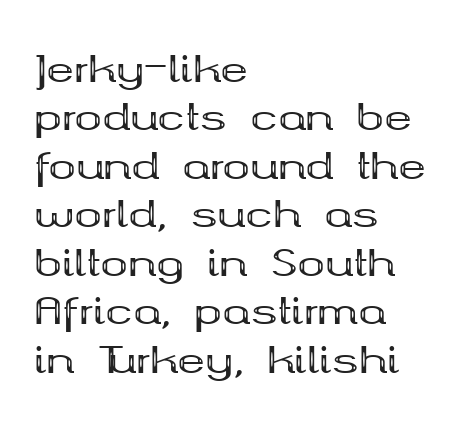
Successive baselines arrive at the customary interval. The typeface chosen for these lines features serifs. The paragraph shown leans on its left margin. What stands out about the letter spacing? Nothing — it is the standard amount. The font's upright variant was chosen for this text.
